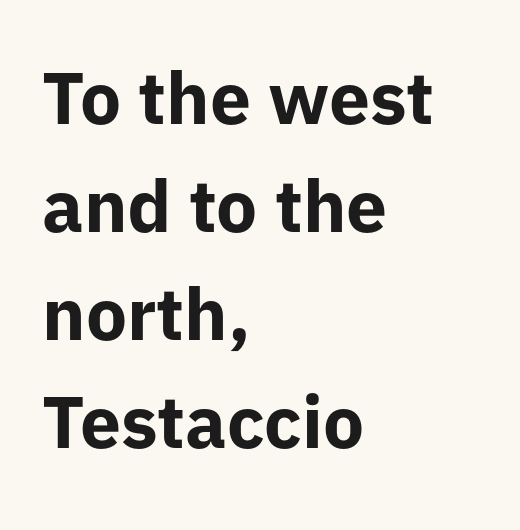
Q: Is the text bold? A: Yes.
Q: Is the text italic (slanted)? A: No, it is upright.
Q: Is the typeface a serif or a sans-serif typeface? A: Sans-serif.
Q: Is the text underlined? A: No.
Q: How is the paragraph aligned? A: Left-aligned.
Q: Is the spacing between letters normal or unusually wide? A: Normal.
Q: Is the spacing between lines tight, normal or loose? A: Normal.
Q: Width (condensed, normal, or wide)? A: Normal.
Q: Stroke contrast? A: Low.
Q: x-height? A: Medium.
Q: Monospaced? A: No.
